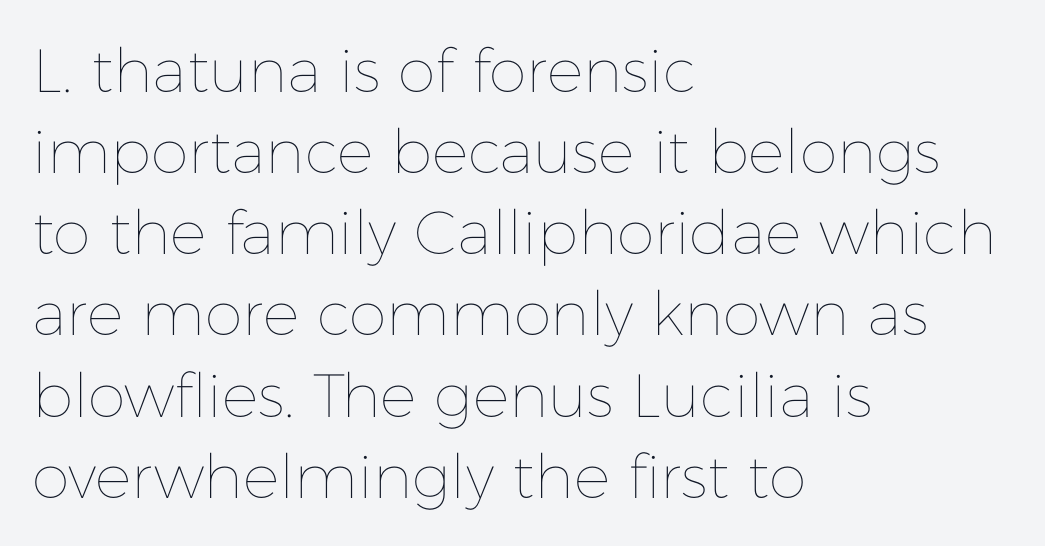
Q: Is the text bold? A: No.
Q: Is the text italic (slanted)? A: No, it is upright.
Q: Is the text underlined? A: No.
Q: How is the paragraph aligned? A: Left-aligned.
Q: Is the spacing between letters normal or unusually wide? A: Normal.
Q: Is the spacing between lines tight, normal or loose? A: Normal.
Q: Width (condensed, normal, or wide)? A: Normal.
Q: Stroke contrast? A: Low.
Q: x-height? A: Medium.
Q: Monospaced? A: No.
